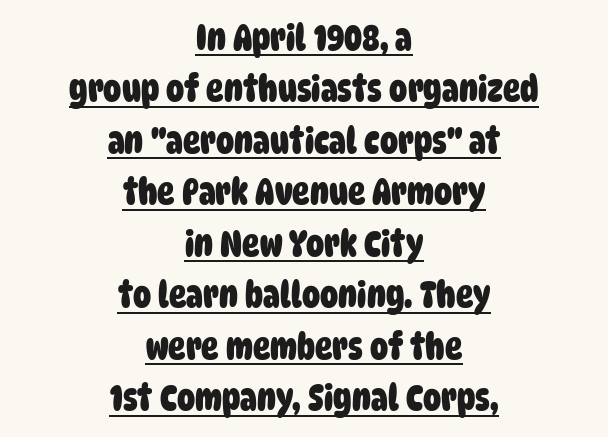
Unlike a traditional serif, this face leaves its strokes unadorned. The rendering uses the underline text-decoration. Proportional: the letters do not fall into vertical columns. Weight check: bold — yes, fully. Leftover space on each line is divided equally before and after the words.
